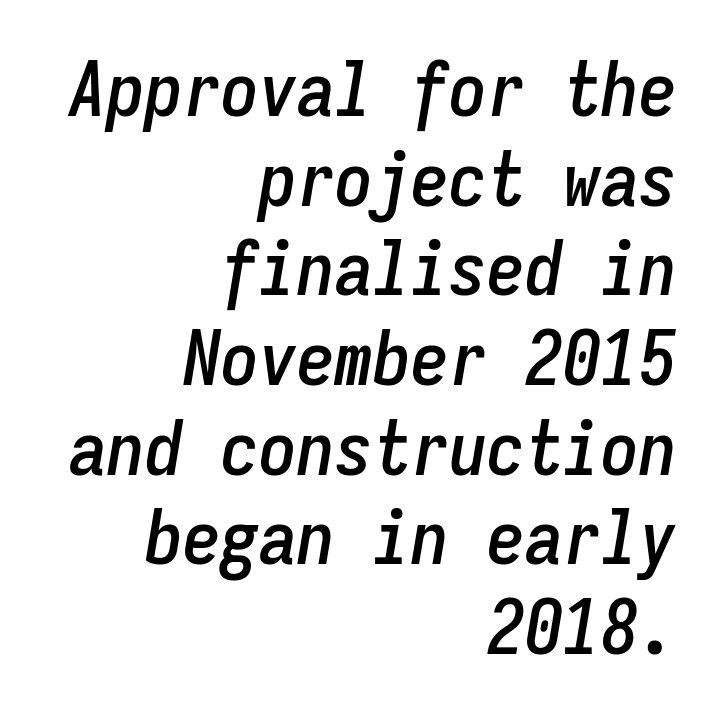
The image shows 76 px condensed type, italic (leaning right), monospaced; set right-aligned, line spacing 1.18x, normal letter spacing, not underlined; low stroke contrast and a medium x-height.
